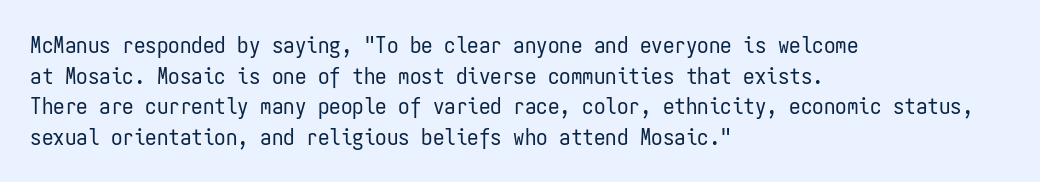
Vertical spacing — default. The text block is weighted toward the left margin, trailing off unevenly rightward. The baseline area is clear. These lines keep a tight, regular rhythm from letter to letter. No extra ink here — the face is not bold.
